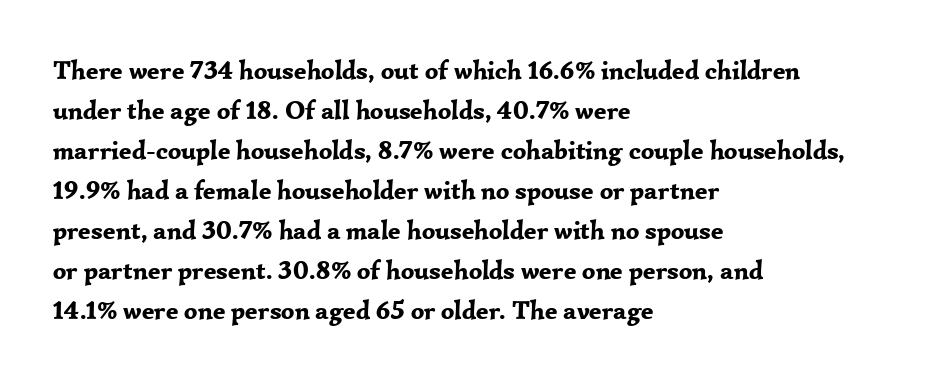
Q: Is the text bold? A: Yes.
Q: Is the text italic (slanted)? A: No, it is upright.
Q: Is the text underlined? A: No.
Q: How is the paragraph aligned? A: Left-aligned.
Q: Is the spacing between letters normal or unusually wide? A: Normal.
Q: Is the spacing between lines tight, normal or loose? A: Normal.
